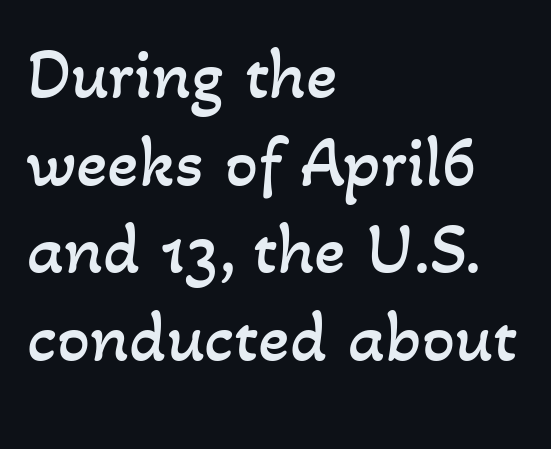
{"bold": "no", "weight": "regular", "width": "normal", "stroke_contrast": "low", "x_height": "small", "monospaced": "no", "underline": "no", "align": "left", "line_spacing_ratio": 1.2, "letter_spacing": "normal", "letter_spacing_em": 0.0, "glyph_px": 73}
